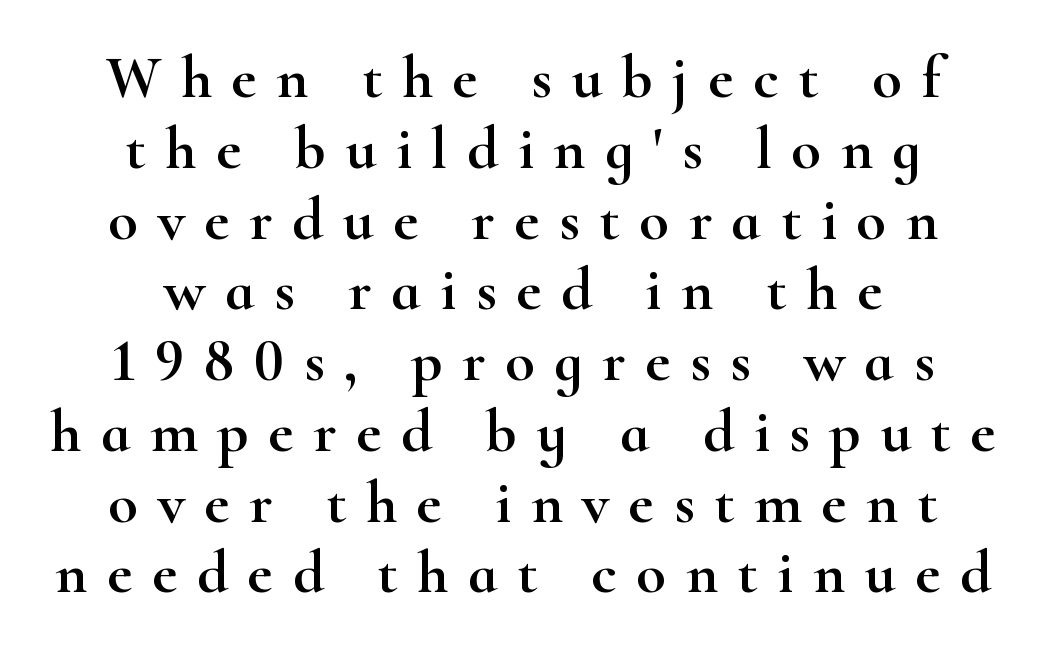
The image shows 61 px wide serif type, upright; set centered, line spacing 1.16x, unusually wide letter spacing (+0.32 em), not underlined; high stroke contrast and a small x-height.
